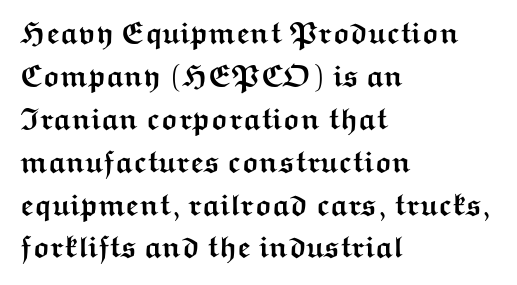
{"serif": "no", "italic": "no", "bold": "yes", "weight": "semibold", "width": "wide", "stroke_contrast": "medium", "x_height": "medium", "monospaced": "no", "underline": "no", "align": "left", "line_spacing": "normal", "line_spacing_ratio": 1.43, "letter_spacing": "normal", "letter_spacing_em": 0.0, "glyph_px": 30}
